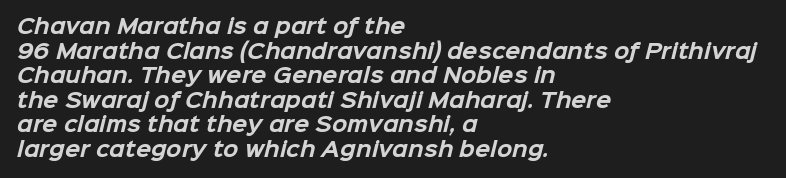
The image shows 20 px bold type; set left-aligned, line spacing 1.23x, normal letter spacing, not underlined.
